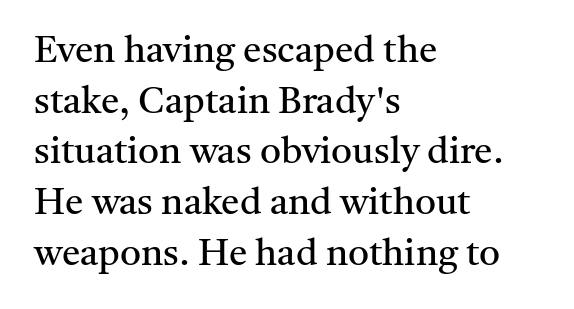
{"serif": "yes", "italic": "no", "bold": "no", "weight": "regular", "width": "normal", "stroke_contrast": "medium", "x_height": "medium", "monospaced": "no", "underline": "no", "align": "left", "line_spacing": "normal", "line_spacing_ratio": 1.37, "letter_spacing": "normal", "letter_spacing_em": 0.0, "glyph_px": 37}
